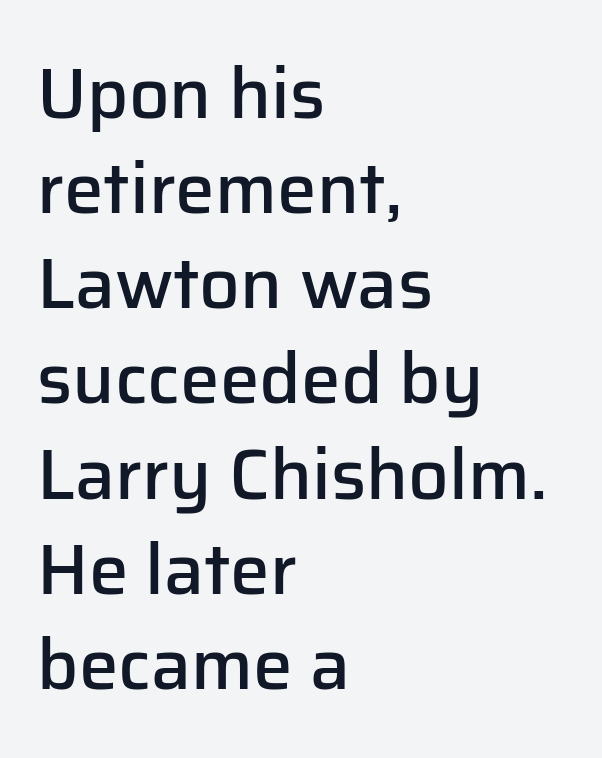
A student would call this left alignment; a typographer would say flush left, rag right. The gap between lines stays unmarked. Do the characters align in a grid? No, the font is proportional. Is this a sans? Yes — the strokes have no serifs.
